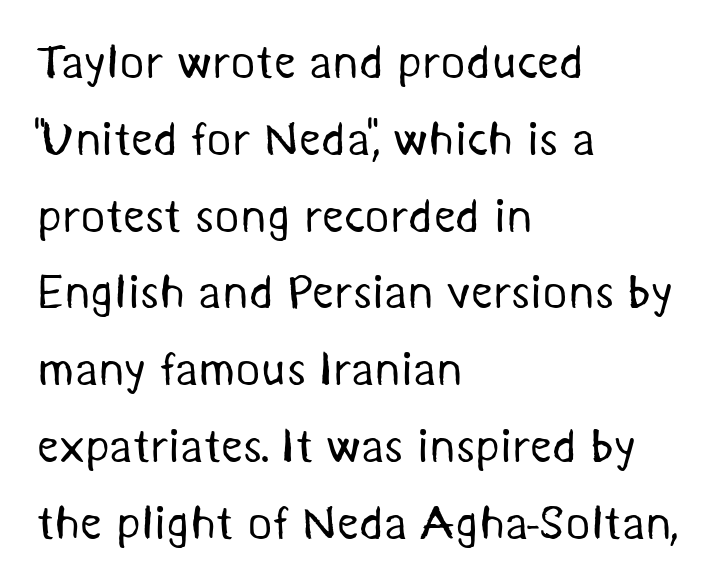
{"serif": "no", "bold": "no", "weight": "regular", "width": "normal", "stroke_contrast": "medium", "x_height": "medium", "monospaced": "no", "underline": "no", "align": "left", "line_spacing": "normal", "line_spacing_ratio": 1.6, "letter_spacing": "normal", "letter_spacing_em": 0.0, "glyph_px": 48}
